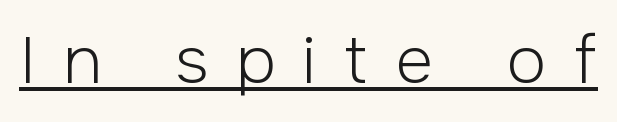
This rendering widens character spacing well past its baseline value. Do the characters align in a grid? No, the font is proportional. Upright lettering throughout. The rendering uses the underline text-decoration. The characters are drawn with everyday or finer stroke widths.
